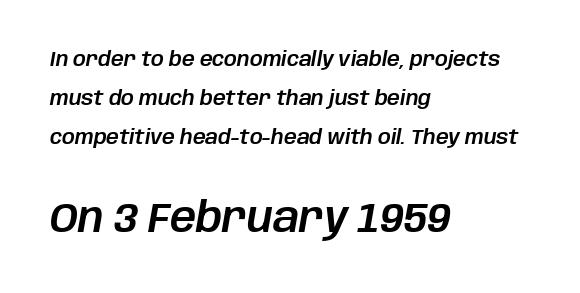
Q: Is the text italic (slanted)? A: Yes, it leans right by about 10 degrees.
Q: Is the text underlined? A: No.
Q: How is the paragraph aligned? A: Left-aligned.
Q: Is the spacing between letters normal or unusually wide? A: Normal.
Q: Is the spacing between lines tight, normal or loose? A: Loose.
Q: Which block of text is set in a larger size, the first (top) or the second (bottom)? A: The second (bottom) one.
Q: Width (condensed, normal, or wide)? A: Normal.
Q: Stroke contrast? A: Low.
Q: x-height? A: Large.
Q: Monospaced? A: No.
